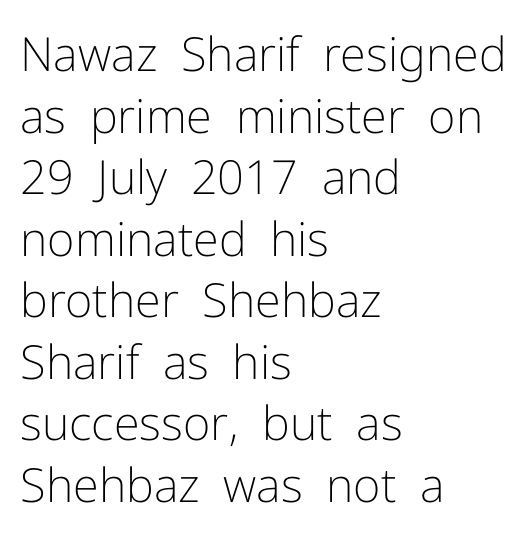
The image shows 47 px light sans-serif type, upright; set left-aligned, normal line spacing (1.31x), normal letter spacing, not underlined; low stroke contrast and a medium x-height.
